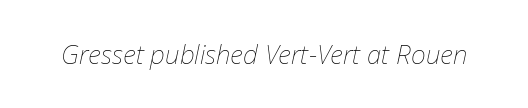
Q: Is the text bold? A: No.
Q: Is the text italic (slanted)? A: Yes, it leans right by about 12 degrees.
Q: Is the text underlined? A: No.
Q: Is the spacing between letters normal or unusually wide? A: Normal.
